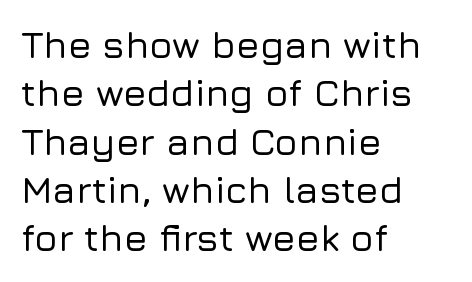
Interline gaps are of average width in this sample. A student would call this left alignment; a typographer would say flush left, rag right. Plain, unruled lines of type. You can tell from the bare stems that sans-serif type was used. Students, note that the glyphs here touch the page at normal intervals. These lines are rendered in a variable-pitch font.
